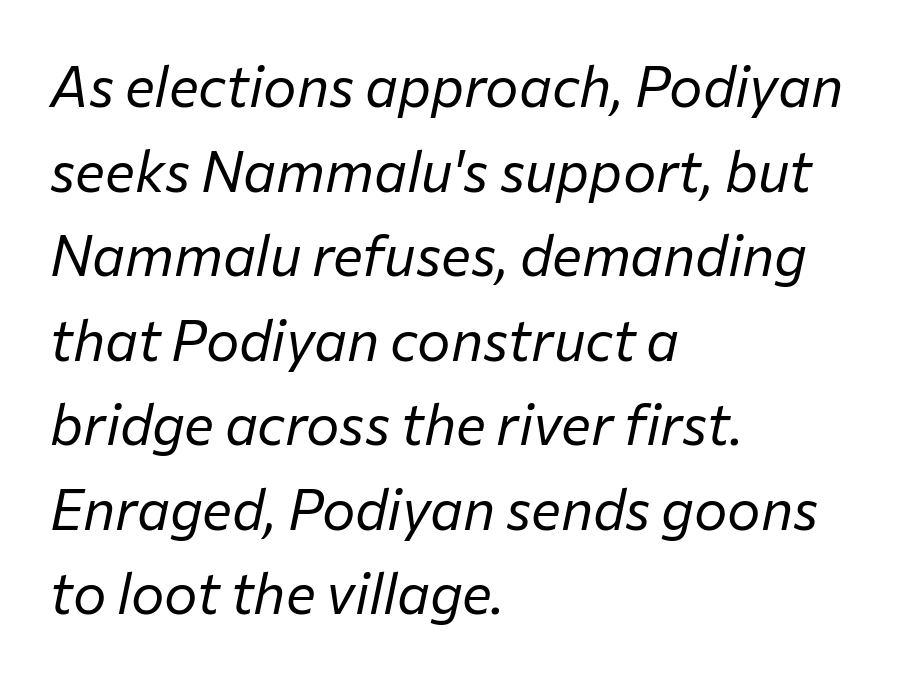
The image shows 56 px regular-weight type, italic (leaning right); set left-aligned, normal line spacing (1.51x), normal letter spacing, not underlined; low stroke contrast and a medium x-height.
